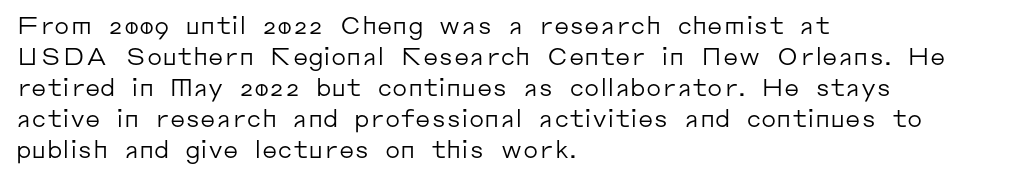
The image shows 24 px text type, upright; set left-aligned, normal line spacing (1.29x), normal letter spacing, not underlined.
